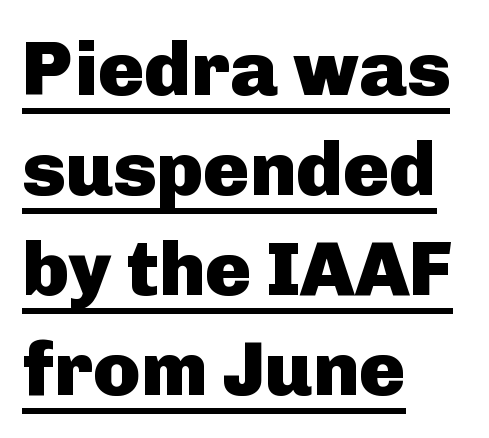
{"serif": "no", "italic": "no", "bold": "yes", "weight": "heavy", "width": "normal", "stroke_contrast": "low", "x_height": "medium", "monospaced": "no", "underline": "yes", "align": "left", "line_spacing": "normal", "line_spacing_ratio": 1.3, "letter_spacing": "normal", "letter_spacing_em": 0.0, "glyph_px": 77}
